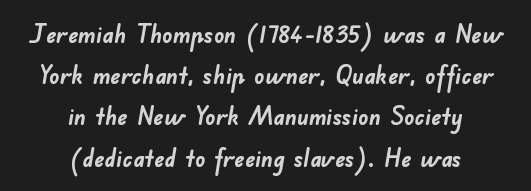
Q: Is the text bold? A: Yes.
Q: Is the text underlined? A: No.
Q: How is the paragraph aligned? A: Centered.
Q: Is the spacing between letters normal or unusually wide? A: Normal.
Q: Is the spacing between lines tight, normal or loose? A: Normal.
